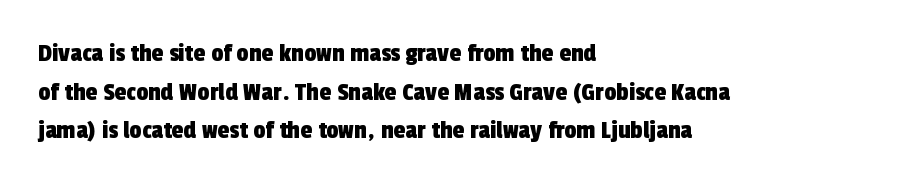
Check the space under the baseline: it is left empty. Alignment: flush left. Default kerning and tracking; the words read as compact shapes. One glance says typical: line gaps are just what's usual.
